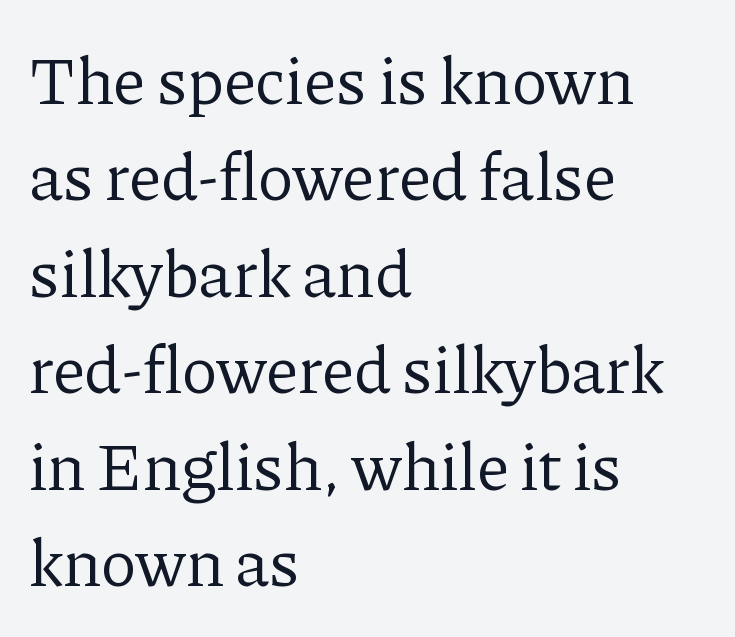
Q: Is the text bold? A: No.
Q: Is the text italic (slanted)? A: No, it is upright.
Q: Is the typeface a serif or a sans-serif typeface? A: Serif.
Q: Is the text underlined? A: No.
Q: How is the paragraph aligned? A: Left-aligned.
Q: Is the spacing between letters normal or unusually wide? A: Normal.
Q: Is the spacing between lines tight, normal or loose? A: Normal.
Q: Width (condensed, normal, or wide)? A: Normal.
Q: Stroke contrast? A: Low.
Q: x-height? A: Medium.
Q: Monospaced? A: No.
